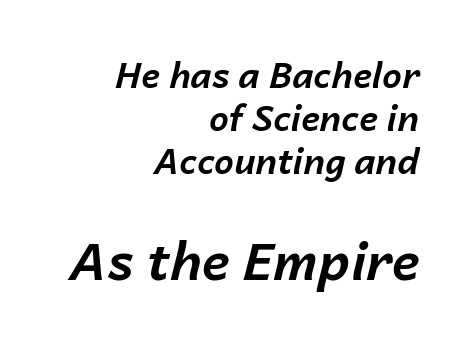
Q: Is the text bold? A: Yes.
Q: Is the text italic (slanted)? A: Yes, it leans right by about 14 degrees.
Q: Is the text underlined? A: No.
Q: How is the paragraph aligned? A: Right-aligned.
Q: Is the spacing between letters normal or unusually wide? A: Normal.
Q: Which block of text is set in a larger size, the first (top) or the second (bottom)? A: The second (bottom) one.
Q: Width (condensed, normal, or wide)? A: Normal.
Q: Stroke contrast? A: Low.
Q: x-height? A: Medium.
Q: Monospaced? A: No.
